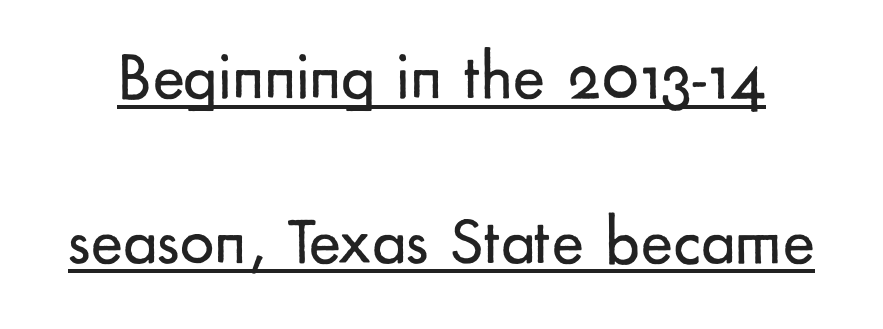
Underline: present. Upright lettering throughout. The letters carry no serifs — their stems end cleanly without finishing strokes. Ink coverage per letter is moderate at most.
